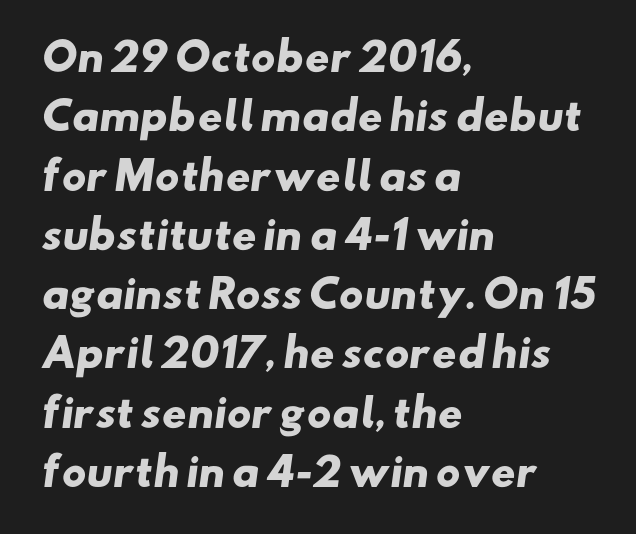
{"serif": "no", "bold": "yes", "weight": "heavy", "width": "wide", "stroke_contrast": "low", "x_height": "small", "monospaced": "no", "underline": "no", "align": "left", "line_spacing": "normal", "line_spacing_ratio": 1.56, "letter_spacing": "normal", "letter_spacing_em": 0.0, "glyph_px": 38}
